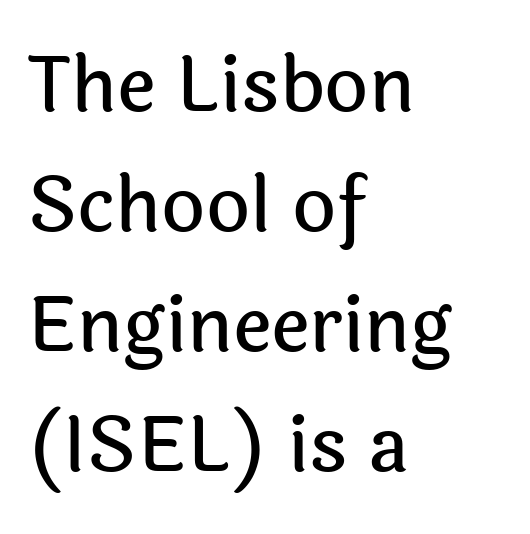
Bare-footed words on every line. When letters stand straight like this, we call the style roman or upright. These lines are rendered in a variable-pitch font. The passage shown is typeset with a sans-serif family. Horizontally, the lines are justified to the leading edge only.
